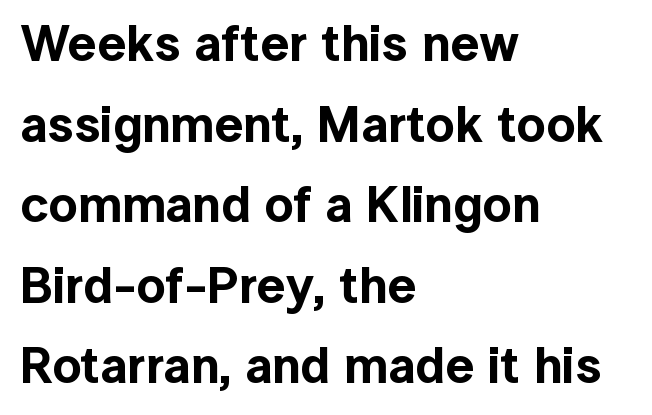
Is the letter spacing exaggerated? No — it looks like the ordinary default. The space between consecutive lines is moderate. Font category for this specimen: sans-serif. You can tell it's not italic because the verticals are truly vertical. Looks like regular typesetting: each glyph gets only the width it needs. All the whitespace from short lines collects on the right.
